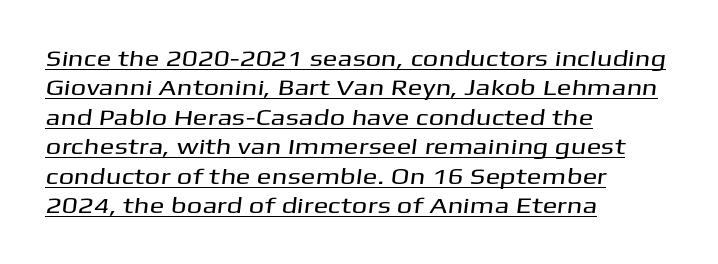
The image shows 22 px text type; set left-aligned, normal line spacing (1.34x), normal letter spacing, underlined.
